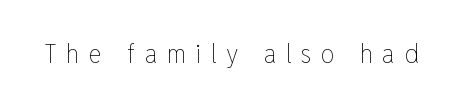
The image shows 27 px text type, upright; set unusually wide letter spacing (+0.36 em), not underlined.
